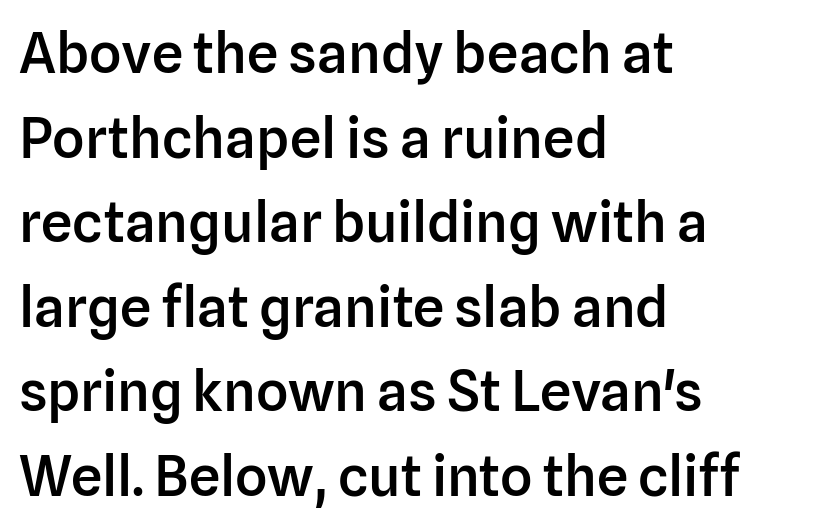
These lines are rendered in a variable-pitch font. Does the weight exceed regular? Yes, but only to semibold. Is this a sans? Yes — the strokes have no serifs. The space beneath each line is pristine and unruled.
